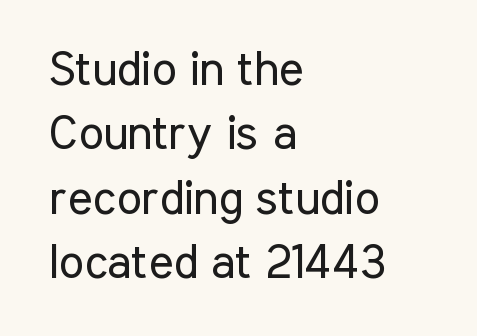
Q: Is the text bold? A: No.
Q: Is the text italic (slanted)? A: No, it is upright.
Q: Is the typeface a serif or a sans-serif typeface? A: Sans-serif.
Q: Is the text underlined? A: No.
Q: How is the paragraph aligned? A: Left-aligned.
Q: Is the spacing between letters normal or unusually wide? A: Normal.
Q: Is the spacing between lines tight, normal or loose? A: Normal.
Q: Width (condensed, normal, or wide)? A: Condensed.
Q: Stroke contrast? A: Low.
Q: x-height? A: Medium.
Q: Monospaced? A: No.
